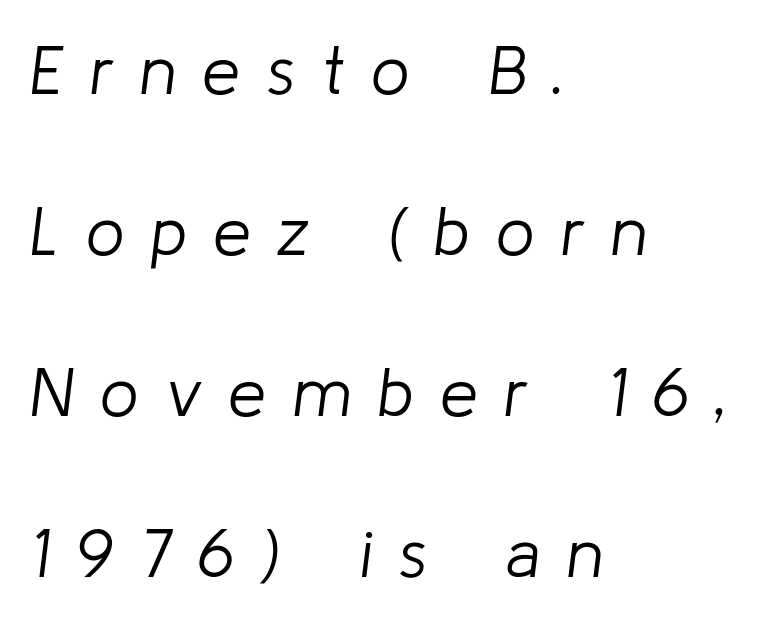
Q: Is the text bold? A: No.
Q: Is the text italic (slanted)? A: Yes, it leans right by about 8 degrees.
Q: Is the text underlined? A: No.
Q: How is the paragraph aligned? A: Left-aligned.
Q: Is the spacing between letters normal or unusually wide? A: Unusually wide.
Q: Is the spacing between lines tight, normal or loose? A: Loose.
Q: Width (condensed, normal, or wide)? A: Normal.
Q: Stroke contrast? A: Low.
Q: x-height? A: Medium.
Q: Monospaced? A: No.
